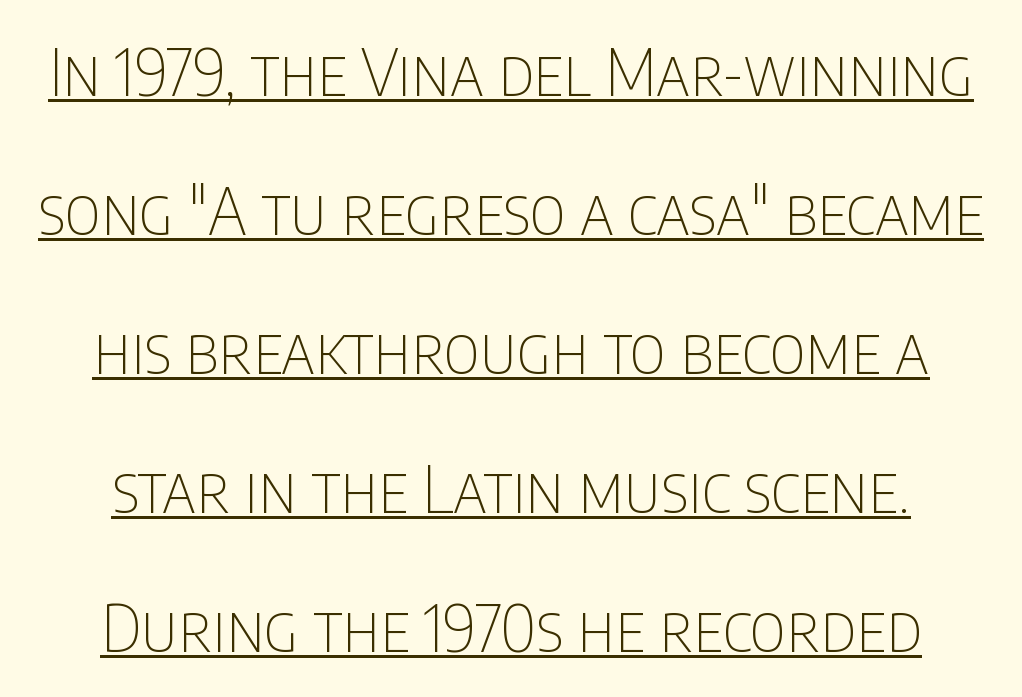
The image shows 64 px thin, condensed sans-serif type, upright; set loose line spacing (2.17x), normal letter spacing, underlined; low stroke contrast and a large x-height.
